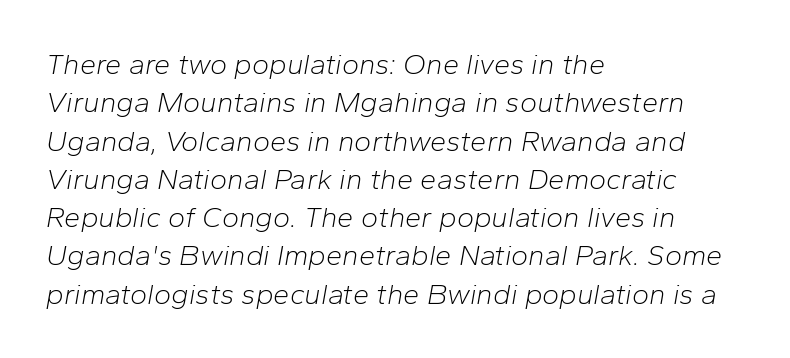
Q: Is the text bold? A: No.
Q: Is the text italic (slanted)? A: Yes, it leans right by about 10 degrees.
Q: Is the text underlined? A: No.
Q: How is the paragraph aligned? A: Left-aligned.
Q: Is the spacing between letters normal or unusually wide? A: Normal.
Q: Is the spacing between lines tight, normal or loose? A: Normal.
Q: Width (condensed, normal, or wide)? A: Normal.
Q: Stroke contrast? A: Low.
Q: x-height? A: Medium.
Q: Monospaced? A: No.
